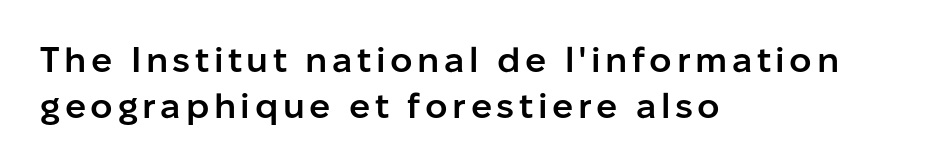
The image shows 35 px semibold sans-serif type, upright; set left-aligned, normal line spacing (1.32x), not underlined; low stroke contrast and a medium x-height.
